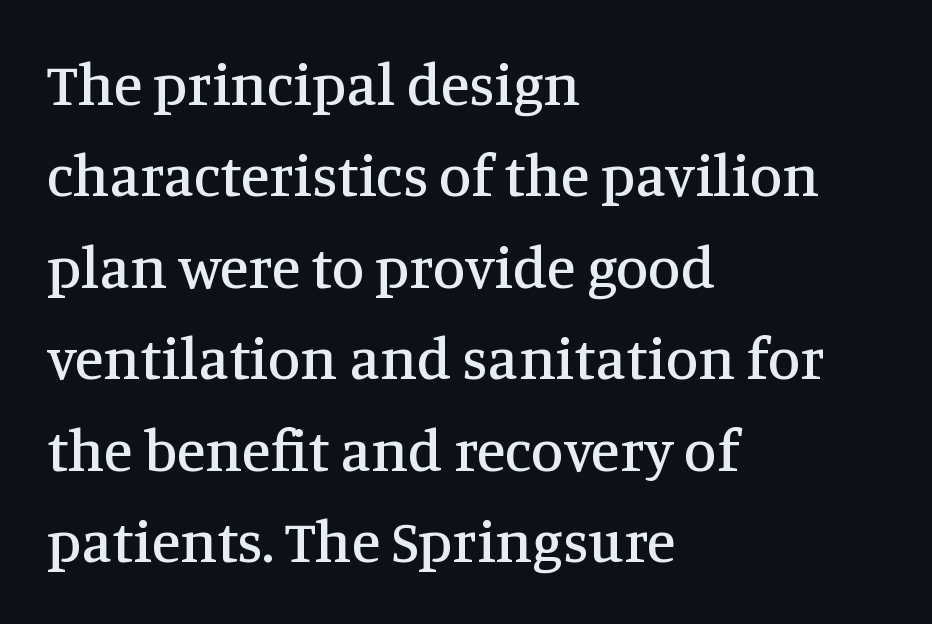
The image shows 59 px serif type, upright; set left-aligned, normal line spacing (1.55x), normal letter spacing, not underlined; medium stroke contrast and a large x-height.
